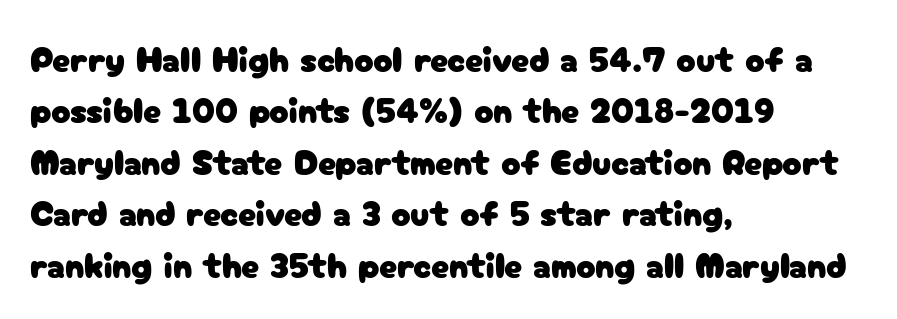
The image shows 36 px sans-serif type, upright; set left-aligned, normal line spacing (1.43x), normal letter spacing, not underlined; low stroke contrast and a medium x-height.
